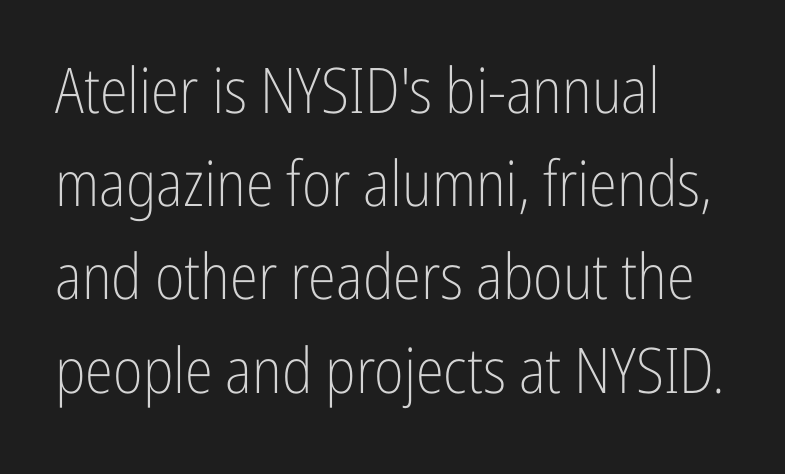
Q: Is the text bold? A: No.
Q: Is the text italic (slanted)? A: No, it is upright.
Q: Is the typeface a serif or a sans-serif typeface? A: Sans-serif.
Q: Is the text underlined? A: No.
Q: How is the paragraph aligned? A: Left-aligned.
Q: Is the spacing between letters normal or unusually wide? A: Normal.
Q: Is the spacing between lines tight, normal or loose? A: Normal.
Q: Width (condensed, normal, or wide)? A: Condensed.
Q: Stroke contrast? A: Low.
Q: x-height? A: Medium.
Q: Monospaced? A: No.
